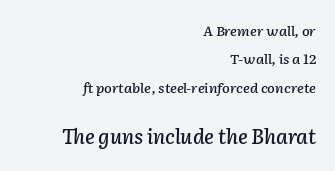
Q: Is the text italic (slanted)? A: Yes, it leans right by about 2 degrees.
Q: Is the text underlined? A: No.
Q: How is the paragraph aligned? A: Right-aligned.
Q: Is the spacing between letters normal or unusually wide? A: Normal.
Q: Is the spacing between lines tight, normal or loose? A: Loose.
Q: Which block of text is set in a larger size, the first (top) or the second (bottom)? A: The second (bottom) one.
